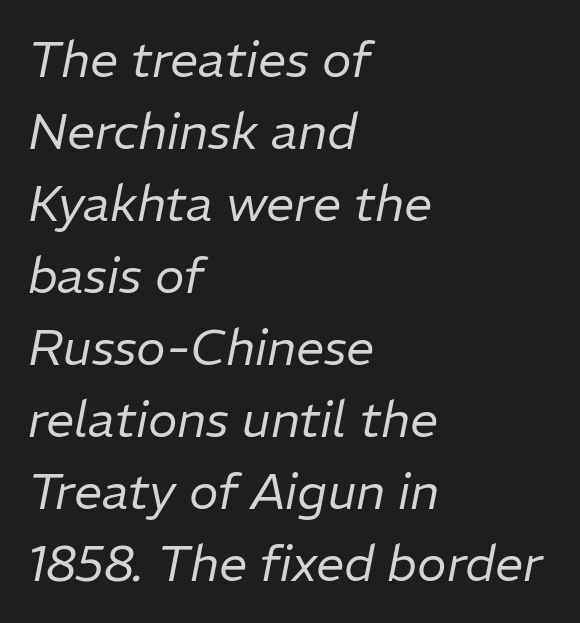
{"italic": "yes", "lean": "right", "slant_degrees": 11, "bold": "no", "weight": "regular", "width": "normal", "stroke_contrast": "low", "x_height": "medium", "monospaced": "no", "underline": "no", "align": "left", "line_spacing": "normal", "line_spacing_ratio": 1.44, "letter_spacing": "normal", "letter_spacing_em": 0.0, "glyph_px": 50}
